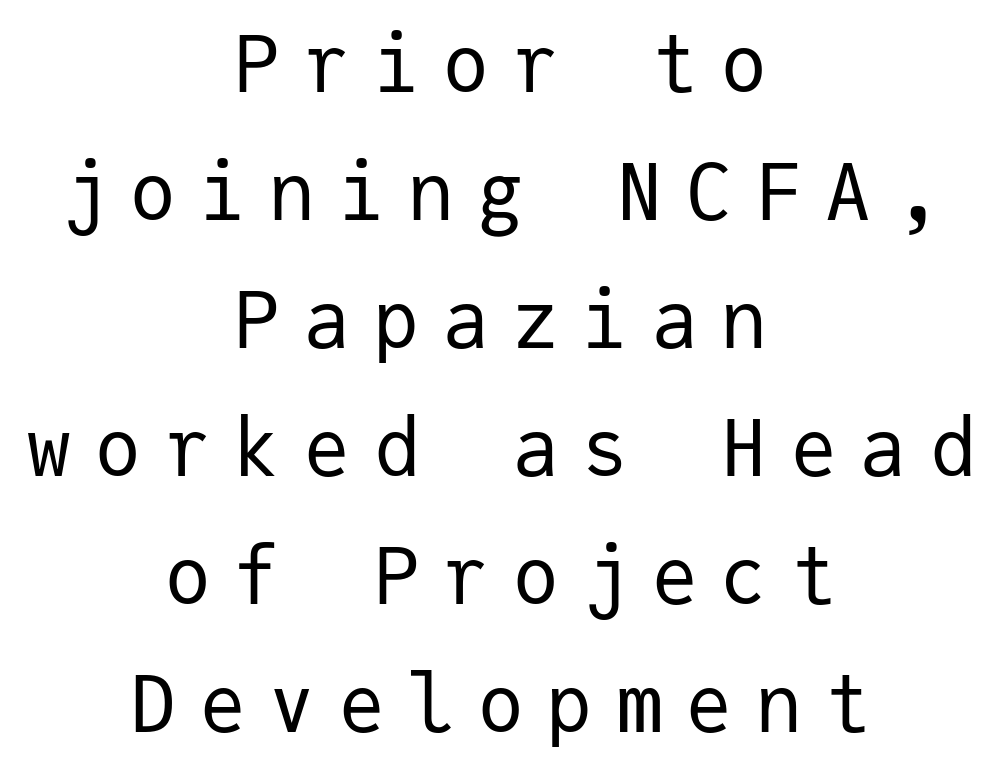
Q: Is the text bold? A: No.
Q: Is the text italic (slanted)? A: No, it is upright.
Q: Is the typeface a serif or a sans-serif typeface? A: Sans-serif.
Q: Is the text underlined? A: No.
Q: How is the paragraph aligned? A: Centered.
Q: Is the spacing between letters normal or unusually wide? A: Unusually wide.
Q: Is the spacing between lines tight, normal or loose? A: Normal.
Q: Width (condensed, normal, or wide)? A: Normal.
Q: Stroke contrast? A: Low.
Q: x-height? A: Medium.
Q: Monospaced? A: Yes.
